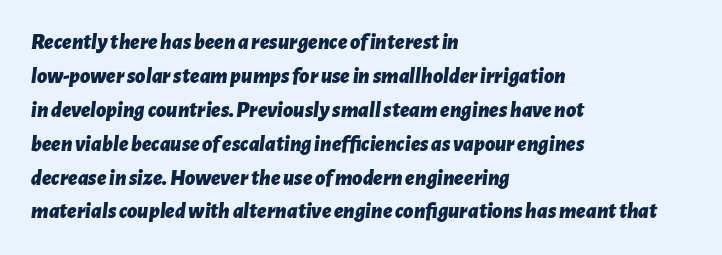
{"italic": "yes", "lean": "right", "slant_degrees": 7, "bold": "yes", "underline": "no", "align": "left", "line_spacing": "normal", "line_spacing_ratio": 1.54, "letter_spacing": "normal", "letter_spacing_em": 0.0, "glyph_px": 22}
